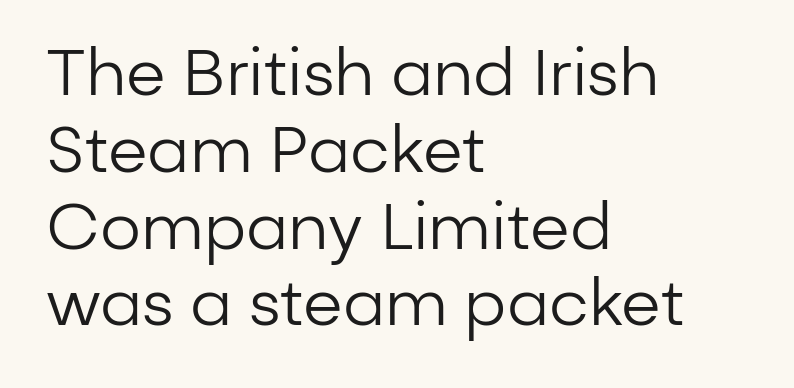
The strokes are not fattened; the text isn't bold. Line beginnings align vertically; line endings do not. Each letter keeps its own natural width here, so spacing adapts to shape. Notice how the stems are strictly vertical — no italics here. Note: no serifs on the glyphs.
